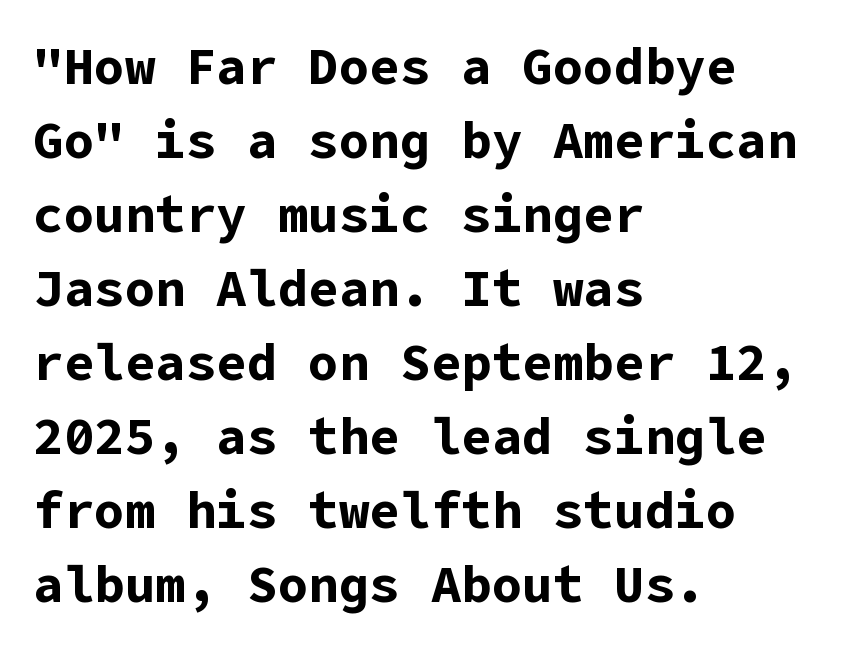
The image shows 51 px bold sans-serif type, upright; set left-aligned, normal line spacing (1.45x), normal letter spacing, not underlined; low stroke contrast and a medium x-height.
